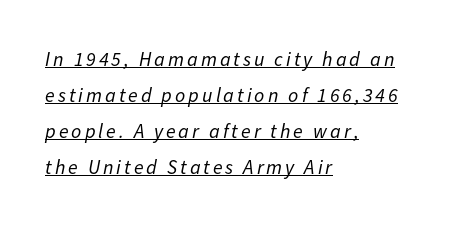
Q: Is the text bold? A: No.
Q: Is the text italic (slanted)? A: Yes, it leans right by about 11 degrees.
Q: Is the text underlined? A: Yes.
Q: How is the paragraph aligned? A: Left-aligned.
